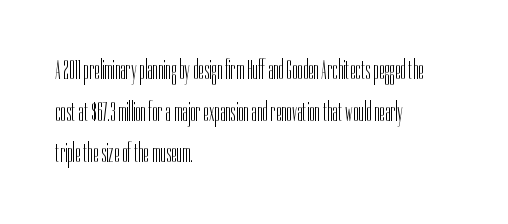
Q: Is the text bold? A: No.
Q: Is the text italic (slanted)? A: No, it is upright.
Q: Is the typeface a serif or a sans-serif typeface? A: Sans-serif.
Q: Is the text underlined? A: No.
Q: How is the paragraph aligned? A: Left-aligned.
Q: Is the spacing between letters normal or unusually wide? A: Normal.
Q: Is the spacing between lines tight, normal or loose? A: Normal.
Q: Width (condensed, normal, or wide)? A: Condensed.
Q: Stroke contrast? A: Low.
Q: x-height? A: Medium.
Q: Monospaced? A: No.
